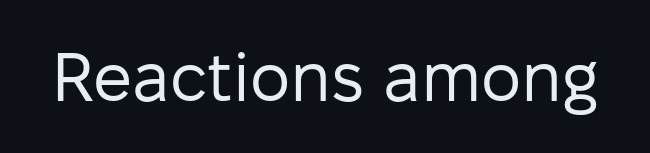
Q: Is the text bold? A: No.
Q: Is the text italic (slanted)? A: No, it is upright.
Q: Is the typeface a serif or a sans-serif typeface? A: Sans-serif.
Q: Is the text underlined? A: No.
Q: Is the spacing between letters normal or unusually wide? A: Normal.
Q: Width (condensed, normal, or wide)? A: Normal.
Q: Stroke contrast? A: Low.
Q: x-height? A: Medium.
Q: Monospaced? A: No.
